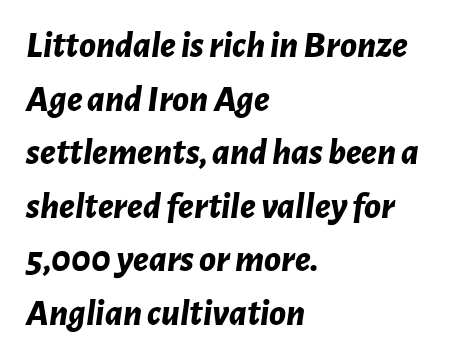
The image shows 38 px bold type, italic (leaning right); set left-aligned, normal line spacing (1.41x), normal letter spacing, not underlined; low stroke contrast and a medium x-height.
